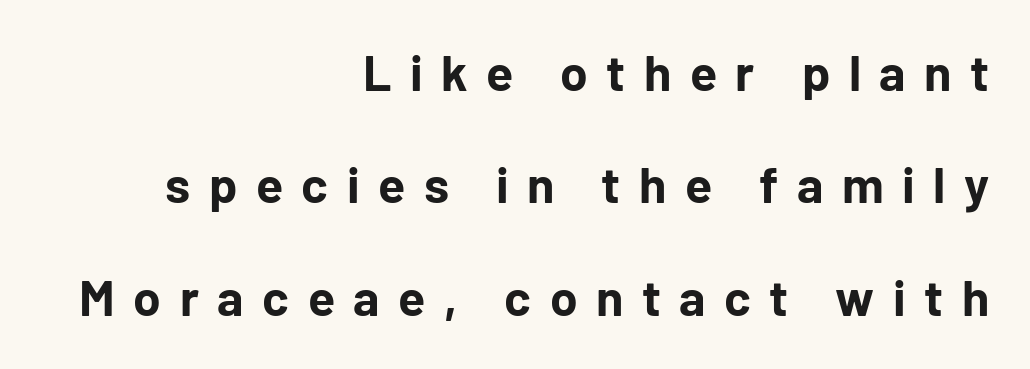
{"serif": "no", "italic": "no", "bold": "yes", "weight": "bold", "width": "normal", "stroke_contrast": "low", "x_height": "medium", "monospaced": "no", "underline": "no", "align": "right", "line_spacing": "loose", "line_spacing_ratio": 2.25, "letter_spacing": "wide", "letter_spacing_em": 0.37, "glyph_px": 50}
